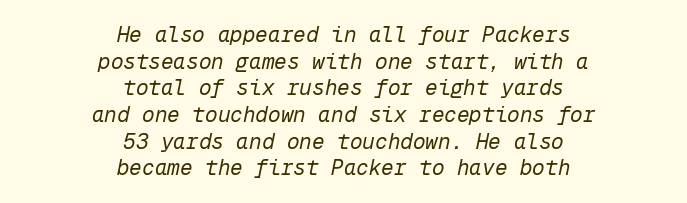
The image shows 21 px text type, italic (leaning right); set centered, normal line spacing (1.27x), normal letter spacing, not underlined.
